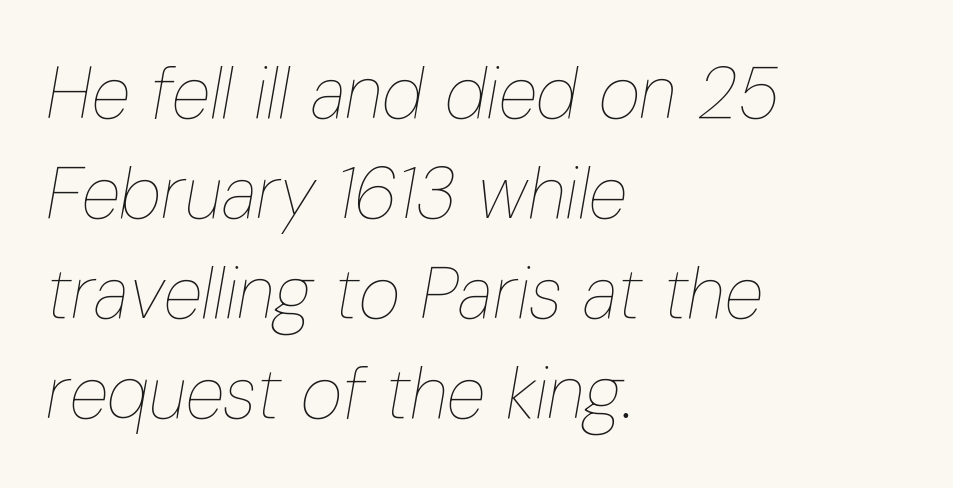
{"italic": "yes", "lean": "right", "slant_degrees": 10, "bold": "no", "weight": "thin", "width": "condensed", "stroke_contrast": "low", "x_height": "medium", "monospaced": "no", "underline": "no", "align": "left", "line_spacing": "normal", "line_spacing_ratio": 1.39, "letter_spacing": "normal", "letter_spacing_em": 0.0, "glyph_px": 72}
